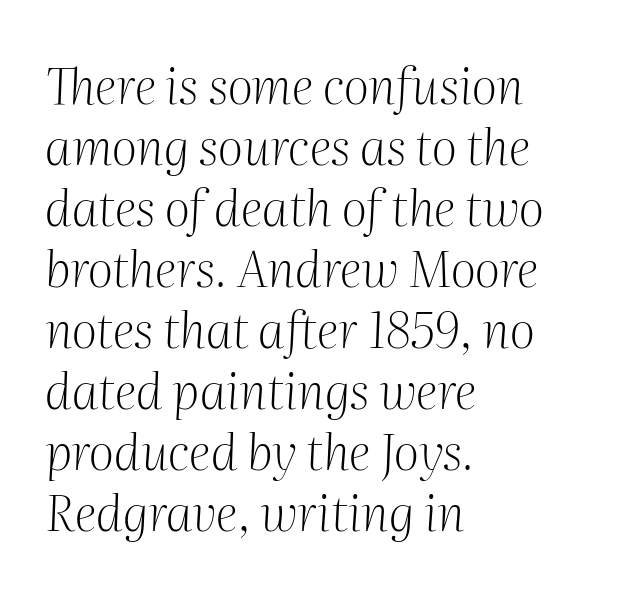
Q: Is the text bold? A: No.
Q: Is the text italic (slanted)? A: Yes, it leans right by about 2 degrees.
Q: Is the typeface a serif or a sans-serif typeface? A: Serif.
Q: Is the text underlined? A: No.
Q: How is the paragraph aligned? A: Left-aligned.
Q: Is the spacing between letters normal or unusually wide? A: Normal.
Q: Width (condensed, normal, or wide)? A: Normal.
Q: Stroke contrast? A: Medium.
Q: x-height? A: Medium.
Q: Monospaced? A: No.
